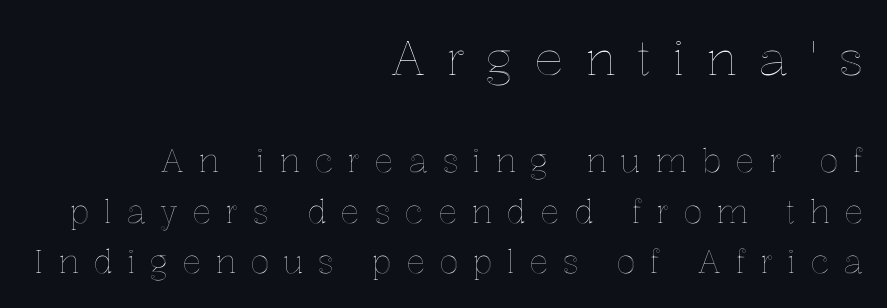
{"italic": "no", "width": "normal", "x_height": "medium", "monospaced": "no", "underline": "no", "align": "right", "line_spacing": "normal", "line_spacing_ratio": 1.58, "letter_spacing": "wide", "letter_spacing_em": 0.44, "larger_block": "first", "size_ratio": 1.5, "glyph_px": 48}
